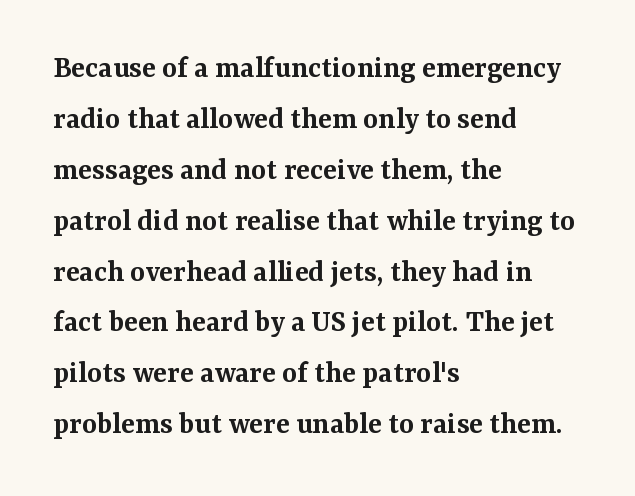
The image shows 32 px semibold serif type, upright; set left-aligned, normal line spacing (1.59x), normal letter spacing, not underlined; medium stroke contrast and a medium x-height.
